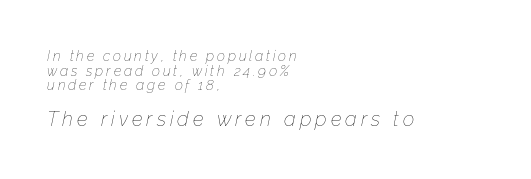
The baseline area is clear. The vertical gap from one line to the next is small. Horizontally, the lines are justified to the leading edge only. This sample uses an oblique cut, with every glyph tilted off the vertical. Unbolded letterforms with no extra heft.
